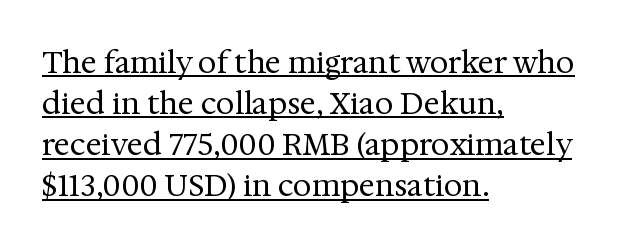
Q: Is the text bold? A: No.
Q: Is the text italic (slanted)? A: No, it is upright.
Q: Is the typeface a serif or a sans-serif typeface? A: Serif.
Q: Is the text underlined? A: Yes.
Q: How is the paragraph aligned? A: Left-aligned.
Q: Is the spacing between letters normal or unusually wide? A: Normal.
Q: Is the spacing between lines tight, normal or loose? A: Normal.
Q: Width (condensed, normal, or wide)? A: Normal.
Q: Stroke contrast? A: Medium.
Q: x-height? A: Medium.
Q: Monospaced? A: No.
